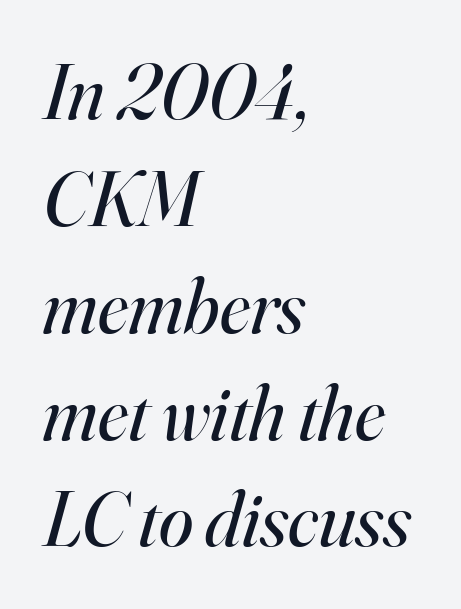
The font's italic variant was chosen for this text. Does extra space separate the letters? No, they use regular spacing. Summary of weight: not heavy and not bold. The rows are spaced the way most documents space them.
